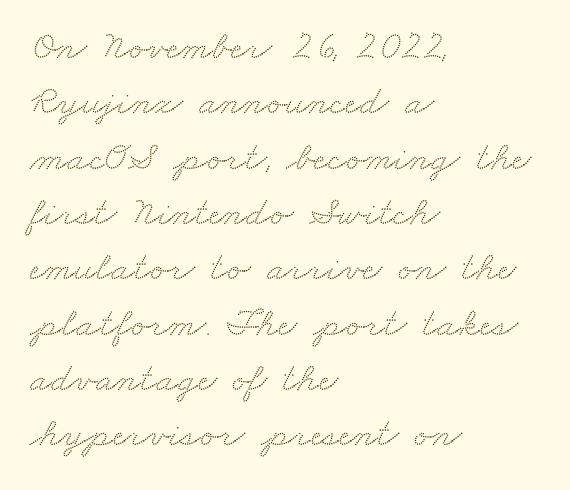
{"serif": "yes", "width": "wide", "stroke_contrast": "medium", "x_height": "small", "monospaced": "no", "underline": "no", "align": "left", "line_spacing": "normal", "line_spacing_ratio": 1.35, "letter_spacing": "normal", "letter_spacing_em": 0.0, "glyph_px": 41}
